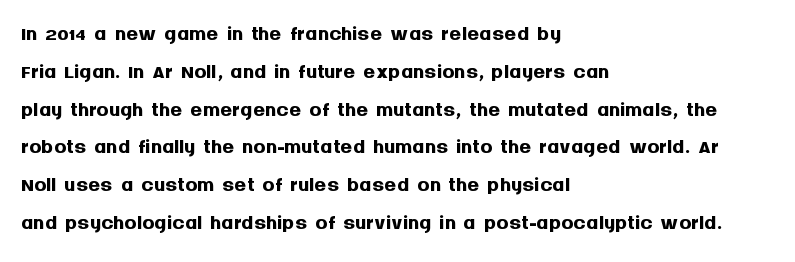
The image shows 30 px semibold sans-serif type, upright; set left-aligned, normal line spacing (1.26x), normal letter spacing, not underlined; medium stroke contrast and a large x-height.
